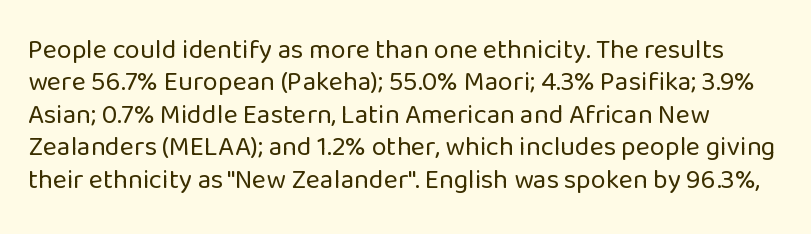
{"italic": "no", "bold": "no", "underline": "no", "line_spacing_ratio": 1.2, "letter_spacing": "normal", "letter_spacing_em": 0.0, "glyph_px": 27}
